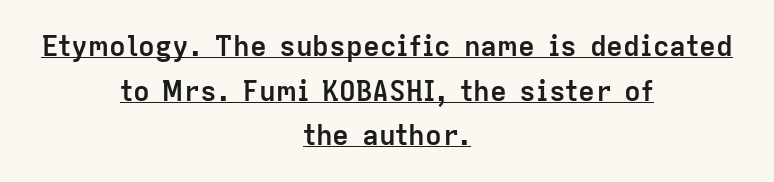
The letterforms sit shoulder to shoulder at normal distance. Thick stems and heavy bowls — unmistakably bold. The face used here appears with an underline applied. One glance says typical: line gaps are just what's usual. Caption: multi-line text, centered on the measure.
